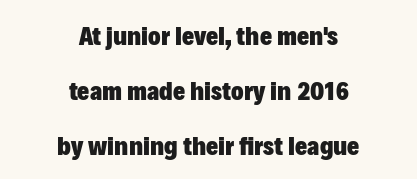
Q: Is the text bold? A: Yes.
Q: Is the text italic (slanted)? A: No, it is upright.
Q: Is the text underlined? A: No.
Q: How is the paragraph aligned? A: Centered.
Q: Is the spacing between letters normal or unusually wide? A: Normal.
Q: Is the spacing between lines tight, normal or loose? A: Loose.
